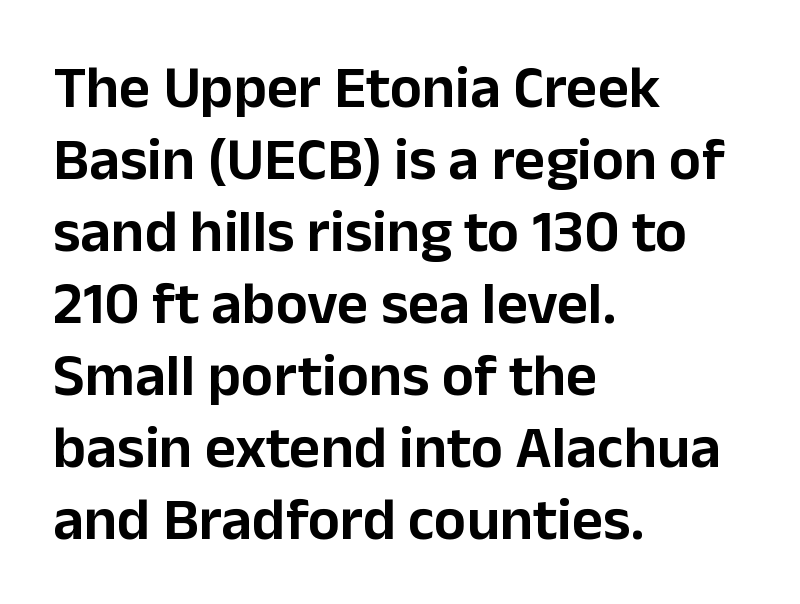
The image shows 60 px sans-serif type, upright; set left-aligned, line spacing 1.2x, normal letter spacing, not underlined; low stroke contrast and a medium x-height.
